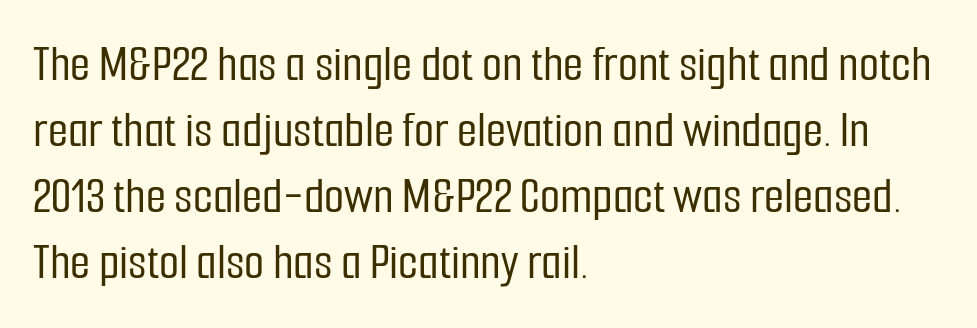
The image shows 52 px condensed sans-serif type, upright; set left-aligned, normal line spacing (1.27x), normal letter spacing, not underlined; low stroke contrast and a medium x-height.
